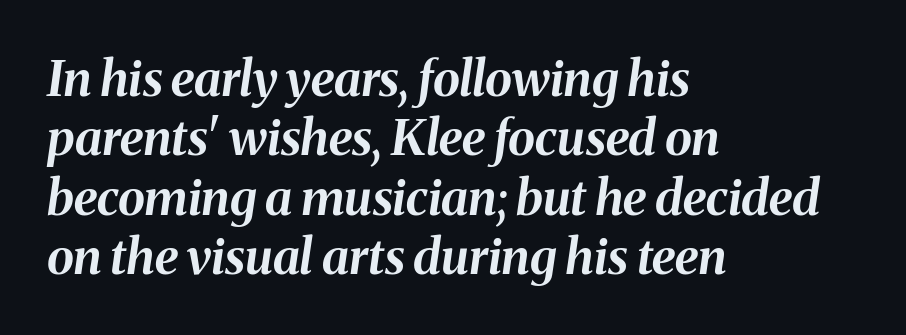
In terms of posture, this sample is oblique. Layout note: lines flush left. Short note: letters normally spaced. Type without underlining. You could not count columns in this text — the font is proportionally spaced. Every letter is thick-stroked: bold, no question.
